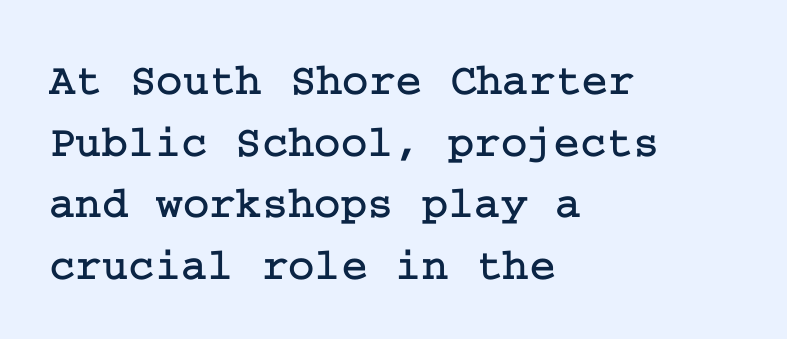
{"serif": "yes", "italic": "no", "width": "normal", "stroke_contrast": "low", "x_height": "medium", "underline": "no", "align": "left", "line_spacing": "normal", "line_spacing_ratio": 1.37, "letter_spacing": "normal", "letter_spacing_em": 0.0, "glyph_px": 45}
